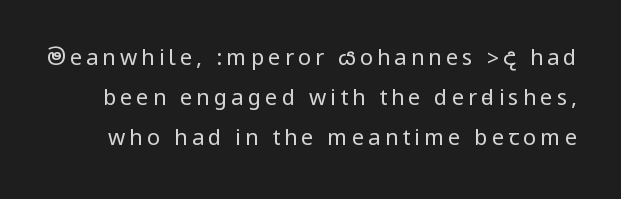
If you drew a line through each stem, it would be perfectly vertical. The weight would be labelled regular, book, light, or lighter still. No word sits above an underline.
